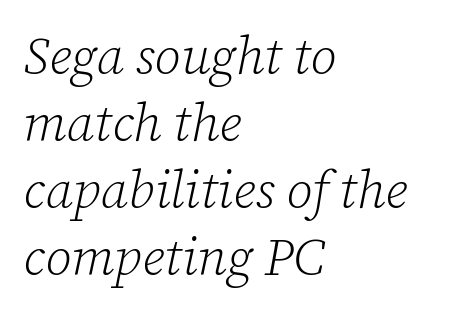
The text carries the slant typical of an italic or oblique font. This sample uses a serif face. These lines keep a tight, regular rhythm from letter to letter. Horizontally, the lines are justified to the leading edge only.
